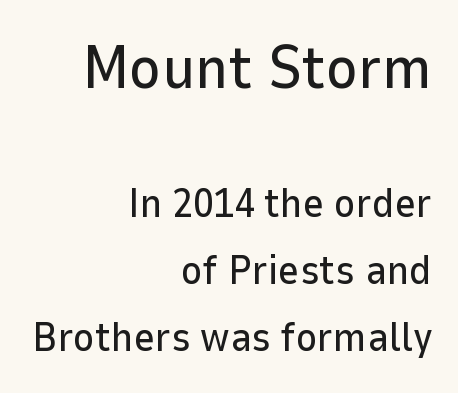
The image shows 61 px sans-serif type, upright; set right-aligned, normal line spacing (1.64x), normal letter spacing, not underlined; the first (top) block is 1.49x larger; low stroke contrast and a medium x-height.
